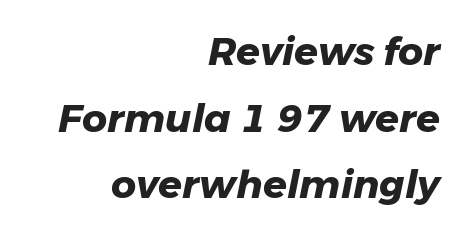
Chunky letters — that's bold for sure. The lettering tilts uniformly, giving the passage an italic look. This rendering leaves character spacing at its baseline value. Casual observation: everything's shoved over to the right.
